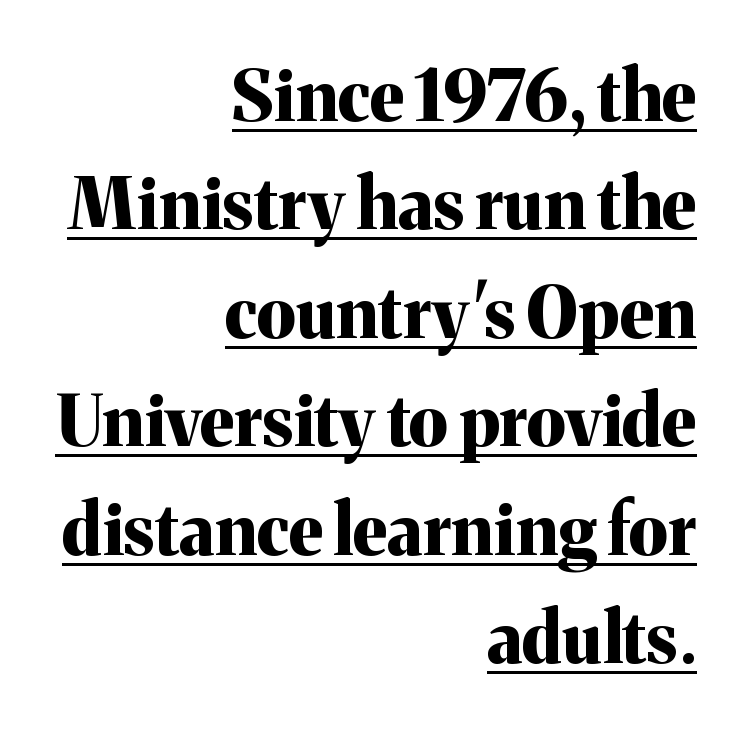
The image shows 70 px bold serif type, upright; set right-aligned, normal line spacing (1.55x), normal letter spacing, underlined; medium stroke contrast and a medium x-height.
